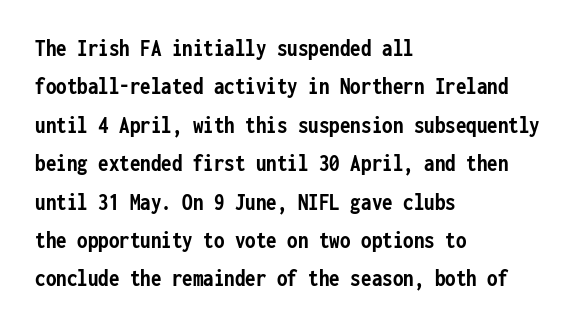
{"italic": "no", "bold": "yes", "underline": "no", "align": "left", "line_spacing": "normal", "line_spacing_ratio": 1.6, "letter_spacing": "normal", "letter_spacing_em": 0.0, "glyph_px": 24}
